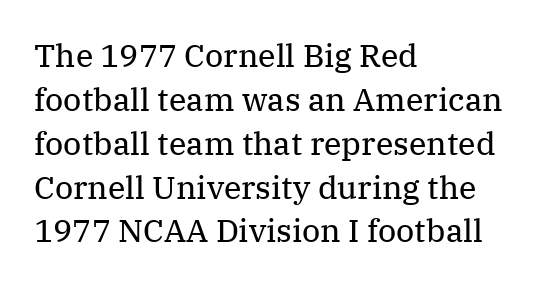
Q: Is the text bold? A: No.
Q: Is the text italic (slanted)? A: No, it is upright.
Q: Is the typeface a serif or a sans-serif typeface? A: Serif.
Q: Is the text underlined? A: No.
Q: How is the paragraph aligned? A: Left-aligned.
Q: Is the spacing between letters normal or unusually wide? A: Normal.
Q: Is the spacing between lines tight, normal or loose? A: Normal.
Q: Width (condensed, normal, or wide)? A: Normal.
Q: Stroke contrast? A: Medium.
Q: x-height? A: Medium.
Q: Monospaced? A: No.
